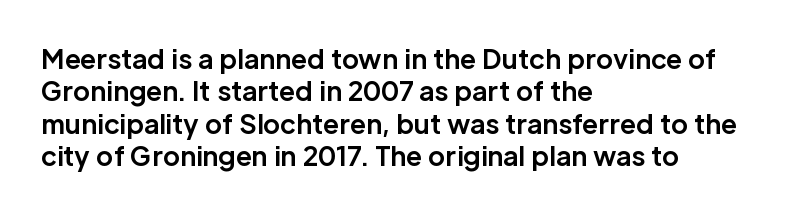
The image shows 26 px bold type, upright; set left-aligned, normal line spacing (1.25x), normal letter spacing, not underlined.
